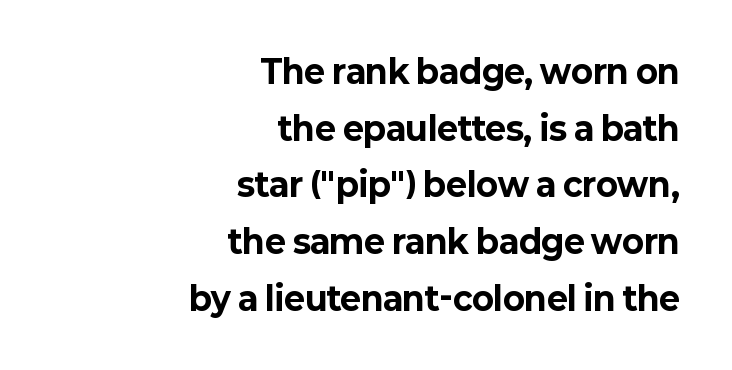
{"serif": "no", "italic": "no", "bold": "yes", "weight": "bold", "width": "normal", "stroke_contrast": "low", "x_height": "medium", "monospaced": "no", "underline": "no", "align": "right", "line_spacing_ratio": 1.77, "letter_spacing": "normal", "letter_spacing_em": 0.0, "glyph_px": 32}
